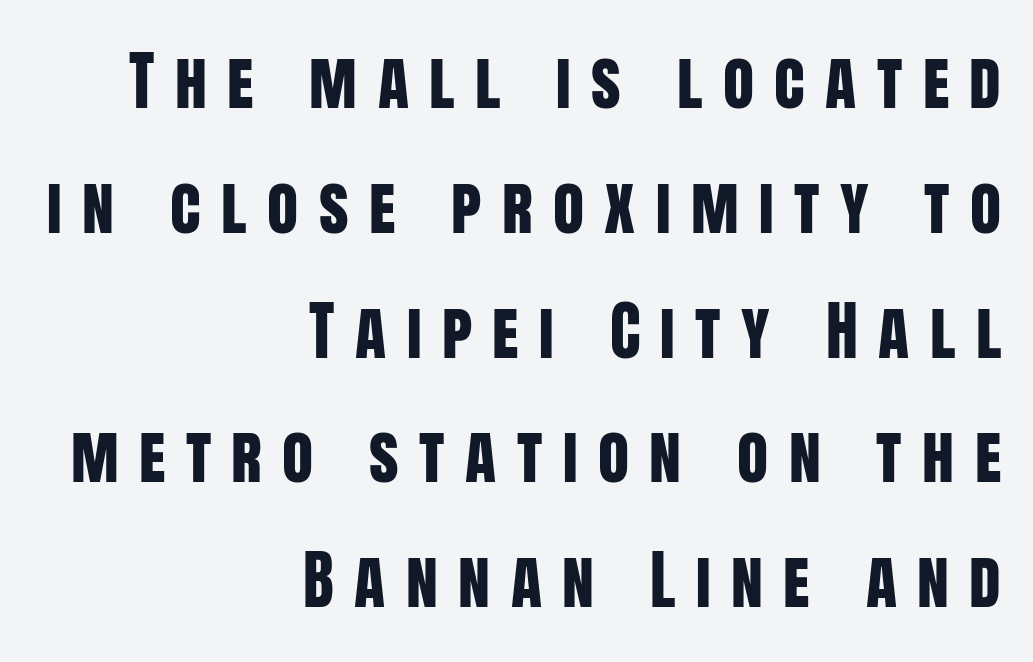
Q: Is the text italic (slanted)? A: No, it is upright.
Q: Is the typeface a serif or a sans-serif typeface? A: Sans-serif.
Q: Is the text underlined? A: No.
Q: How is the paragraph aligned? A: Right-aligned.
Q: Is the spacing between letters normal or unusually wide? A: Unusually wide.
Q: Is the spacing between lines tight, normal or loose? A: Loose.
Q: Width (condensed, normal, or wide)? A: Condensed.
Q: Stroke contrast? A: Low.
Q: x-height? A: Large.
Q: Monospaced? A: No.
